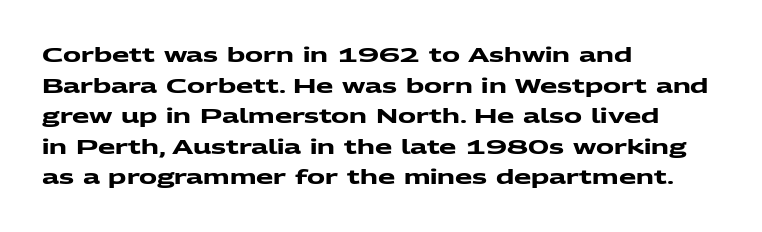
Notice how descenders clear the ascenders below comfortably — that's standard leading. Look at the tracking — it's just the regular setting, nothing added. A clean baseline with only descenders dipping below it. Leftover space on each line is placed entirely after the last word. Look at the stroke-to-counter ratio: heavy, a bold.
